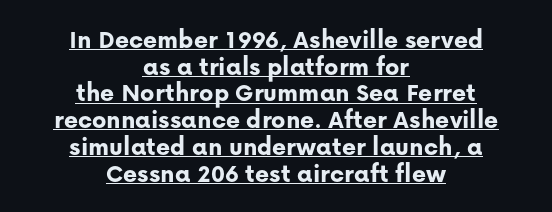
The image shows 27 px bold type, upright; set centered, tight line spacing (0.99x), normal letter spacing, underlined.
